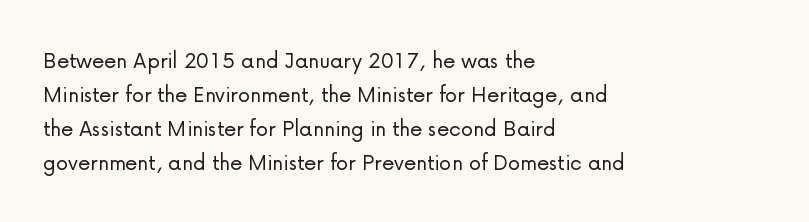
Q: Is the text bold? A: No.
Q: Is the text italic (slanted)? A: No, it is upright.
Q: Is the text underlined? A: No.
Q: How is the paragraph aligned? A: Left-aligned.
Q: Is the spacing between letters normal or unusually wide? A: Normal.
Q: Is the spacing between lines tight, normal or loose? A: Normal.
